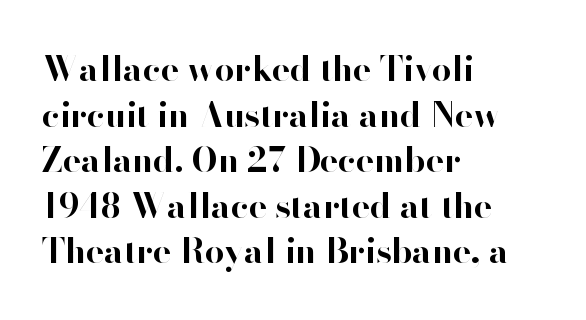
The image shows 34 px bold sans-serif type, upright; set left-aligned, normal line spacing (1.34x), normal letter spacing, not underlined; high stroke contrast and a small x-height.
